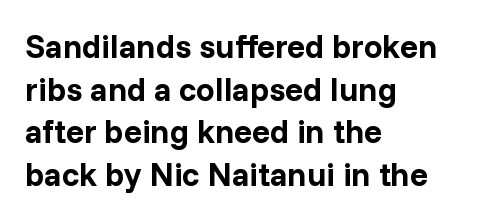
{"serif": "no", "italic": "no", "bold": "yes", "weight": "bold", "width": "normal", "stroke_contrast": "low", "x_height": "medium", "monospaced": "no", "underline": "no", "align": "left", "line_spacing": "normal", "line_spacing_ratio": 1.29, "letter_spacing": "normal", "letter_spacing_em": 0.0, "glyph_px": 33}
